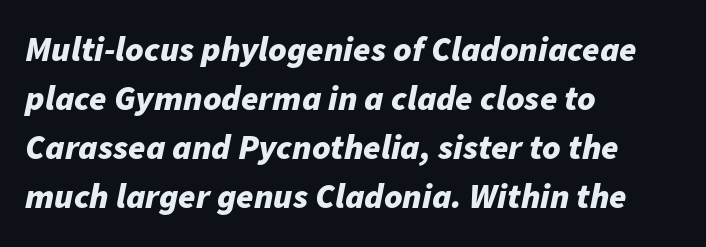
The image shows 35 px bold type, italic (leaning right); set left-aligned, normal line spacing (1.4x), normal letter spacing, not underlined; low stroke contrast and a medium x-height.
